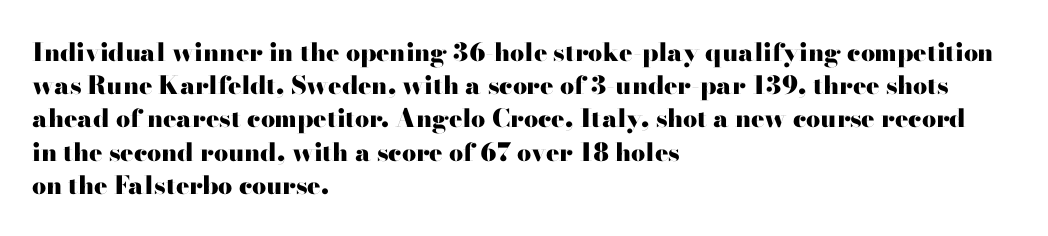
One-word summary of the alignment: left. Compared with an ordinary text face, these strokes are far heavier — a full bold. Interline gaps are of average width in this sample. Letter spacing: default. The baseline area is clear. The letters stand upright; this is a roman face.
